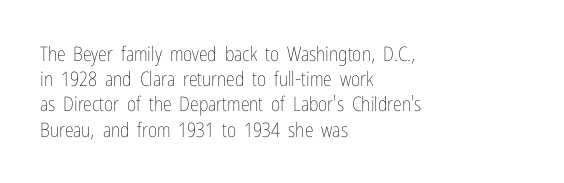
The image shows 20 px text type, upright; set left-aligned, normal line spacing (1.26x), normal letter spacing, not underlined.
